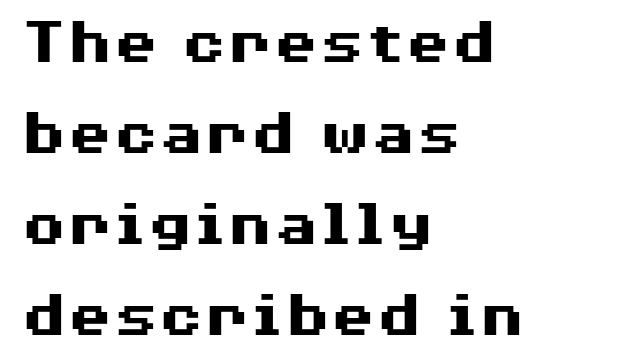
{"serif": "no", "italic": "no", "bold": "yes", "weight": "heavy", "width": "wide", "stroke_contrast": "medium", "x_height": "medium", "monospaced": "no", "underline": "no", "align": "left", "line_spacing": "normal", "line_spacing_ratio": 1.38, "letter_spacing": "normal", "letter_spacing_em": 0.0, "glyph_px": 66}
